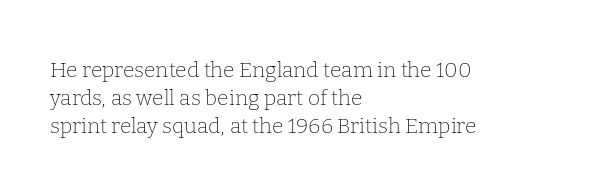
Q: Is the text bold? A: No.
Q: Is the text italic (slanted)? A: No, it is upright.
Q: Is the text underlined? A: No.
Q: How is the paragraph aligned? A: Left-aligned.
Q: Is the spacing between letters normal or unusually wide? A: Normal.
Q: Is the spacing between lines tight, normal or loose? A: Normal.
